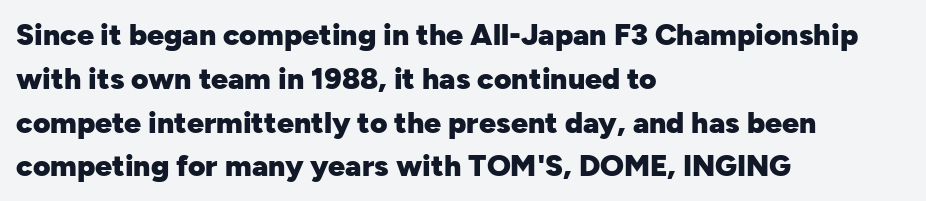
The image shows 30 px heavy sans-serif type, upright; set left-aligned, normal line spacing (1.46x), normal letter spacing, not underlined; low stroke contrast and a medium x-height.
